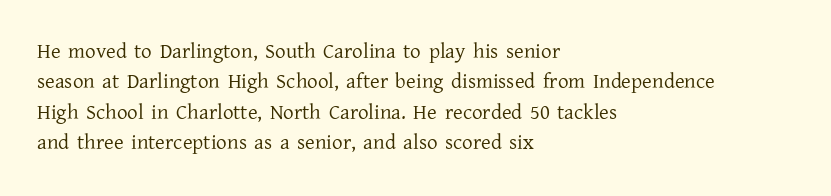
{"italic": "no", "bold": "no", "underline": "no", "align": "left", "line_spacing": "normal", "line_spacing_ratio": 1.45, "letter_spacing": "normal", "letter_spacing_em": 0.0, "glyph_px": 21}
